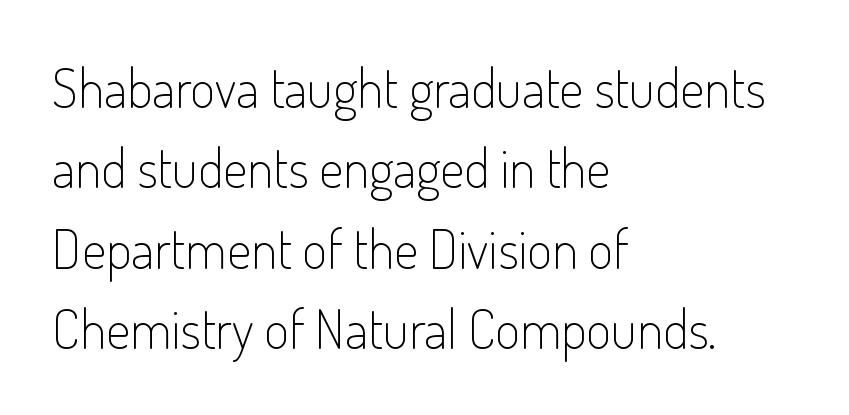
The image shows 54 px light, condensed sans-serif type, upright; set left-aligned, normal line spacing (1.49x), normal letter spacing, not underlined; low stroke contrast and a small x-height.
